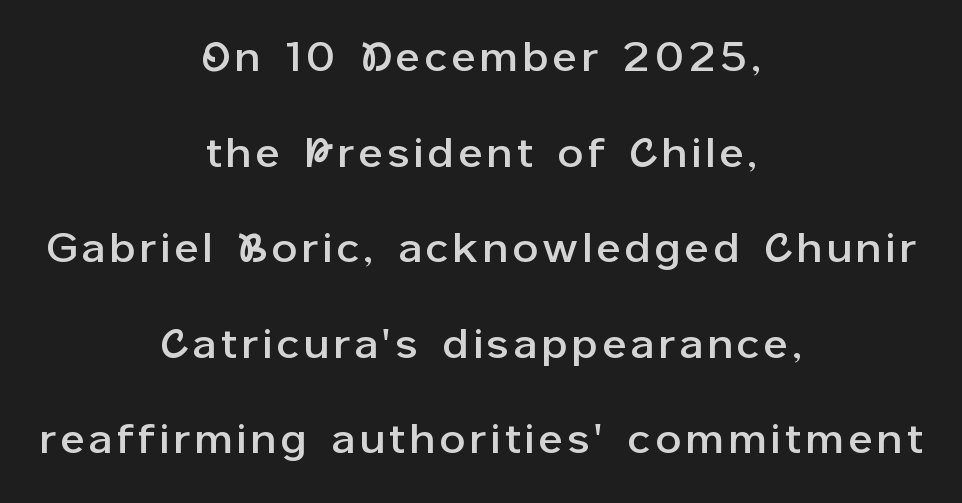
Q: Is the text italic (slanted)? A: No, it is upright.
Q: Is the typeface a serif or a sans-serif typeface? A: Sans-serif.
Q: Is the text underlined? A: No.
Q: How is the paragraph aligned? A: Centered.
Q: Is the spacing between lines tight, normal or loose? A: Loose.
Q: Width (condensed, normal, or wide)? A: Normal.
Q: Stroke contrast? A: Low.
Q: x-height? A: Medium.
Q: Monospaced? A: No.
